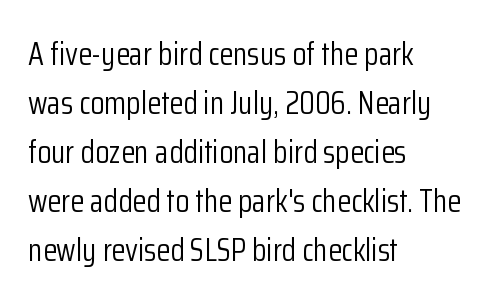
Q: Is the text bold? A: No.
Q: Is the text italic (slanted)? A: No, it is upright.
Q: Is the typeface a serif or a sans-serif typeface? A: Sans-serif.
Q: Is the text underlined? A: No.
Q: How is the paragraph aligned? A: Left-aligned.
Q: Is the spacing between letters normal or unusually wide? A: Normal.
Q: Is the spacing between lines tight, normal or loose? A: Normal.
Q: Width (condensed, normal, or wide)? A: Condensed.
Q: Stroke contrast? A: Low.
Q: x-height? A: Medium.
Q: Monospaced? A: No.
